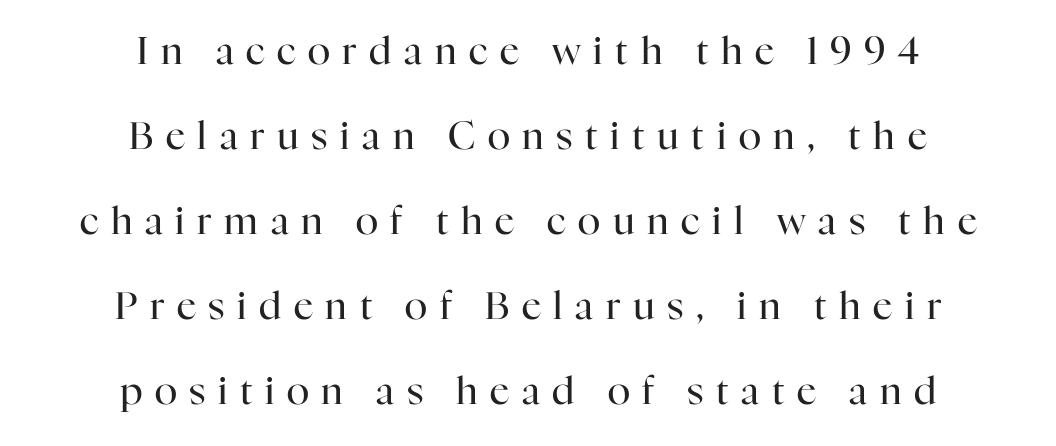
Q: Is the text bold? A: No.
Q: Is the text italic (slanted)? A: No, it is upright.
Q: Is the typeface a serif or a sans-serif typeface? A: Serif.
Q: Is the text underlined? A: No.
Q: How is the paragraph aligned? A: Centered.
Q: Is the spacing between letters normal or unusually wide? A: Unusually wide.
Q: Is the spacing between lines tight, normal or loose? A: Loose.
Q: Width (condensed, normal, or wide)? A: Normal.
Q: Stroke contrast? A: High.
Q: x-height? A: Medium.
Q: Monospaced? A: No.
